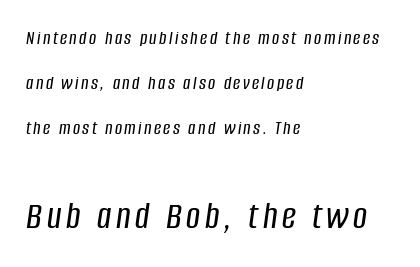
Q: Is the text italic (slanted)? A: Yes, it leans right by about 8 degrees.
Q: Is the text underlined? A: No.
Q: How is the paragraph aligned? A: Left-aligned.
Q: Is the spacing between lines tight, normal or loose? A: Loose.
Q: Which block of text is set in a larger size, the first (top) or the second (bottom)? A: The second (bottom) one.
Q: Width (condensed, normal, or wide)? A: Condensed.
Q: Stroke contrast? A: Low.
Q: x-height? A: Large.
Q: Monospaced? A: No.
